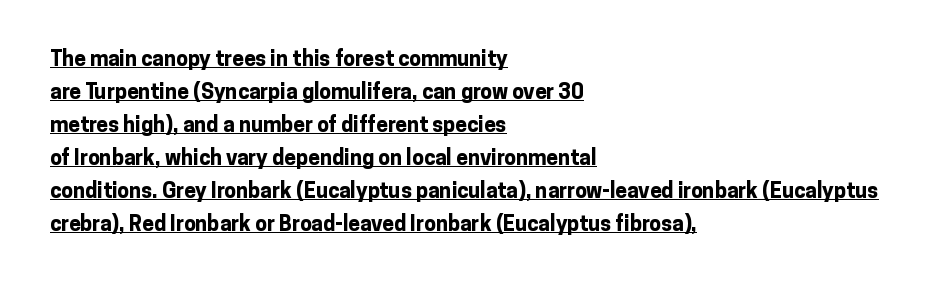
The image shows 21 px bold type, upright; set left-aligned, normal line spacing (1.57x), normal letter spacing, underlined.
